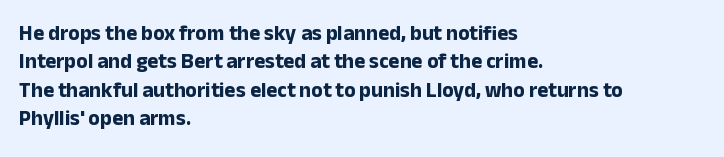
The lines in this sample share a left origin and differ only in where they stop. The block of text has a typical density, with ordinary space between rows. Posture: upright roman. The characters look thick and weighty, a clear bold. Letters rest on an invisible, unmarked baseline. There is no visible air inserted between adjacent glyphs.
